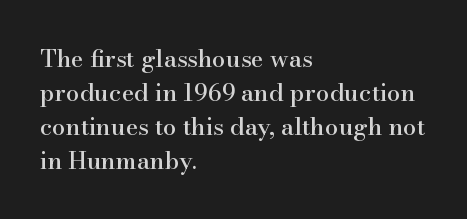
Here the glyphs are tracked normally, forming tight word shapes. A typesetter would call this leading conventional body-copy spacing. Descenders hang freely into open space. Typeset ragged right — the left edge is the straight one. Posture: upright roman.
